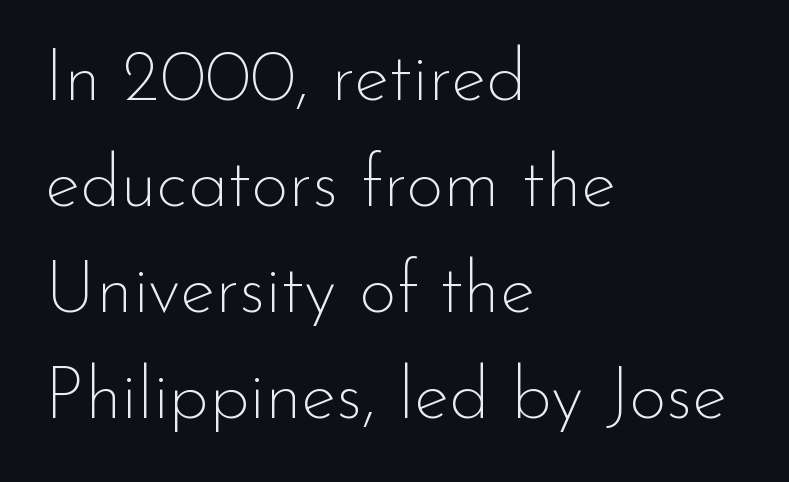
These lines are rendered in a variable-pitch font. No italicization has been applied; the sample stays upright. The area under the type is left untouched. Ink coverage per letter is moderate at most.
